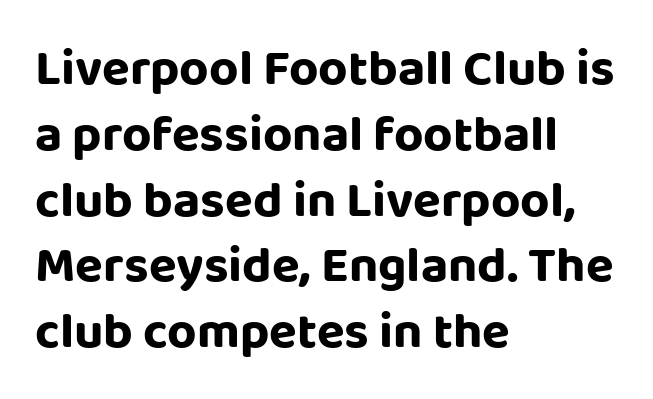
The image shows 51 px sans-serif type, upright; set left-aligned, normal line spacing (1.29x), normal letter spacing, not underlined; low stroke contrast and a large x-height.
